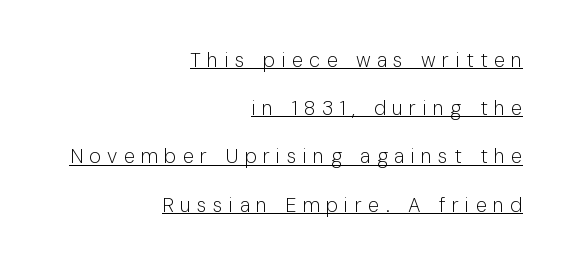
{"italic": "no", "bold": "no", "underline": "yes", "align": "right", "line_spacing": "loose", "line_spacing_ratio": 2.41, "letter_spacing": "wide", "letter_spacing_em": 0.32, "glyph_px": 20}
